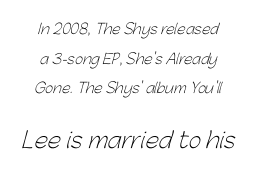
Q: Is the text bold? A: No.
Q: Is the text underlined? A: No.
Q: How is the paragraph aligned? A: Centered.
Q: Is the spacing between letters normal or unusually wide? A: Normal.
Q: Is the spacing between lines tight, normal or loose? A: Loose.
Q: Which block of text is set in a larger size, the first (top) or the second (bottom)? A: The second (bottom) one.
